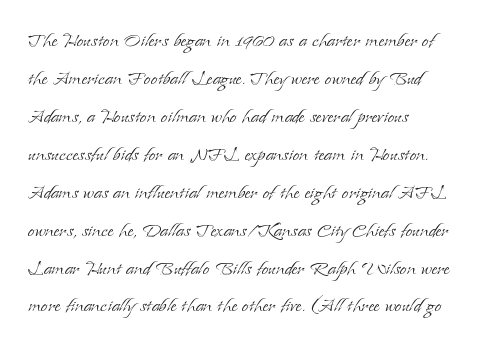
{"bold": "no", "underline": "no", "align": "left", "line_spacing": "normal", "line_spacing_ratio": 1.58, "letter_spacing": "normal", "letter_spacing_em": 0.0, "glyph_px": 24}
